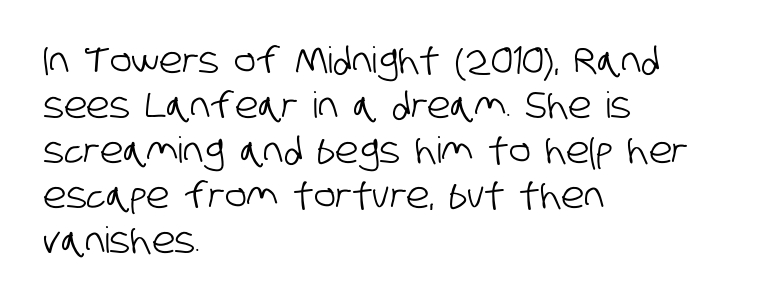
The image shows 36 px condensed sans-serif type; set left-aligned, normal line spacing (1.25x), normal letter spacing, not underlined; low stroke contrast and a large x-height.
